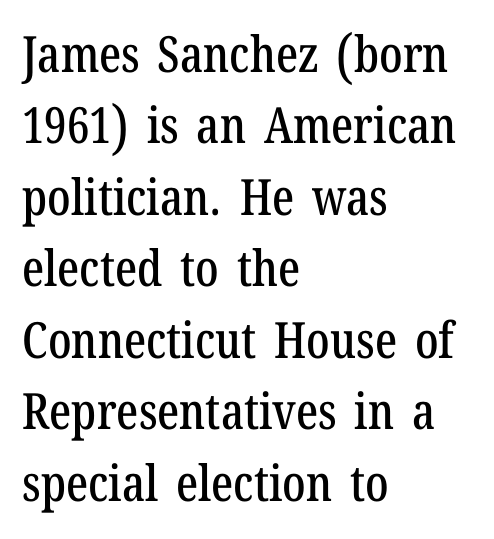
{"serif": "yes", "italic": "no", "width": "condensed", "stroke_contrast": "low", "x_height": "medium", "monospaced": "no", "underline": "no", "align": "left", "line_spacing": "normal", "line_spacing_ratio": 1.43, "letter_spacing": "normal", "letter_spacing_em": 0.0, "glyph_px": 50}
